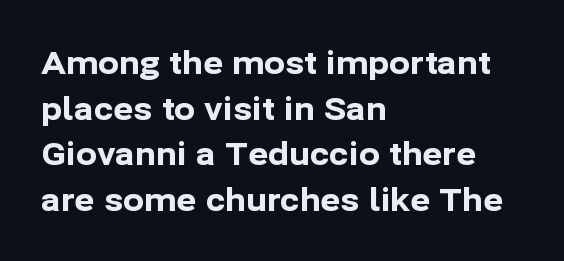
The font family rendered here belongs to the sans-serif group. The tracking reads as untouched default to a designer's eye. The specimen reads as upright at a glance. A normal amount of white space separates one row of letters from the next. The baseline area is clear. The lines are quadded left.
